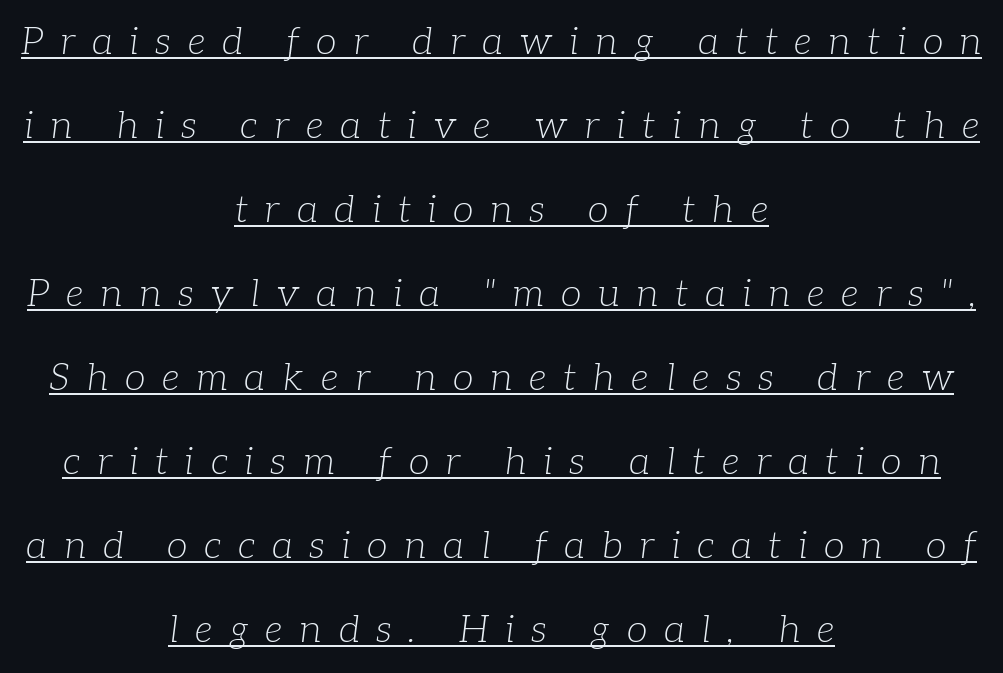
{"serif": "yes", "italic": "yes", "lean": "right", "slant_degrees": 7, "bold": "no", "weight": "light", "width": "normal", "stroke_contrast": "low", "x_height": "medium", "monospaced": "no", "underline": "yes", "align": "center", "line_spacing": "loose", "line_spacing_ratio": 2.21, "letter_spacing": "wide", "letter_spacing_em": 0.44, "glyph_px": 38}
